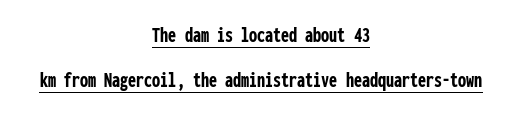
Glance below the letters and you will spot a drawn line. Does extra space separate the letters? No, they use regular spacing. Regarding leading, the lines here are spaced well apart. Caption: multi-line text, centered on the measure.
